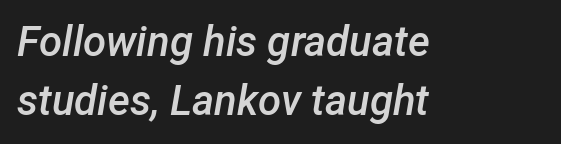
{"italic": "yes", "lean": "right", "slant_degrees": 12, "bold": "semi", "weight": "semibold", "width": "normal", "stroke_contrast": "low", "x_height": "medium", "monospaced": "no", "underline": "no", "align": "left", "line_spacing": "normal", "line_spacing_ratio": 1.41, "letter_spacing": "normal", "letter_spacing_em": 0.0, "glyph_px": 42}
